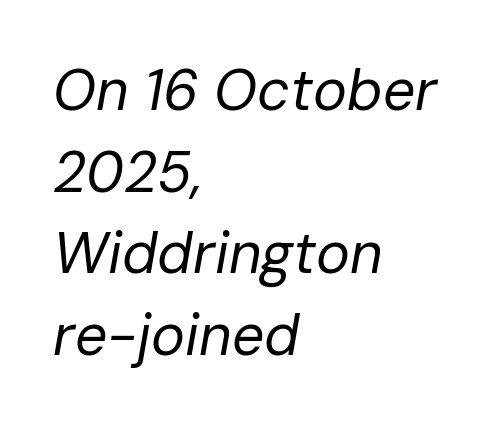
Q: Is the text bold? A: No.
Q: Is the text italic (slanted)? A: Yes, it leans right by about 10 degrees.
Q: Is the text underlined? A: No.
Q: How is the paragraph aligned? A: Left-aligned.
Q: Is the spacing between letters normal or unusually wide? A: Normal.
Q: Is the spacing between lines tight, normal or loose? A: Normal.
Q: Width (condensed, normal, or wide)? A: Normal.
Q: Stroke contrast? A: Low.
Q: x-height? A: Medium.
Q: Monospaced? A: No.
